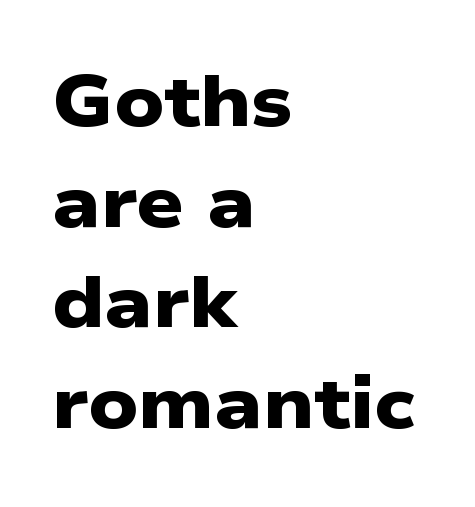
Examine the stroke ends and you'll find no serifs. The letterforms sit shoulder to shoulder at normal distance. These lines are rendered in a variable-pitch font. Clear beneath every line of the passage. The space between consecutive lines is moderate. These lines stack with their left ends in a neat column.
